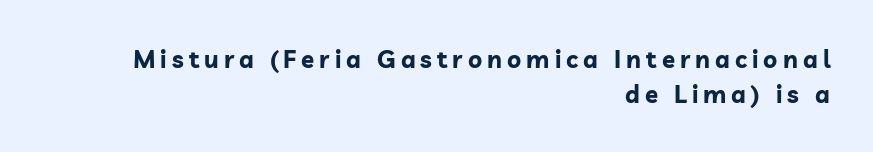
Plenty of ink on the page — the face is bold. A typesetter would call this heavily tracked-out type. Each new line begins a customary step beneath the previous one. Style check: upright.
